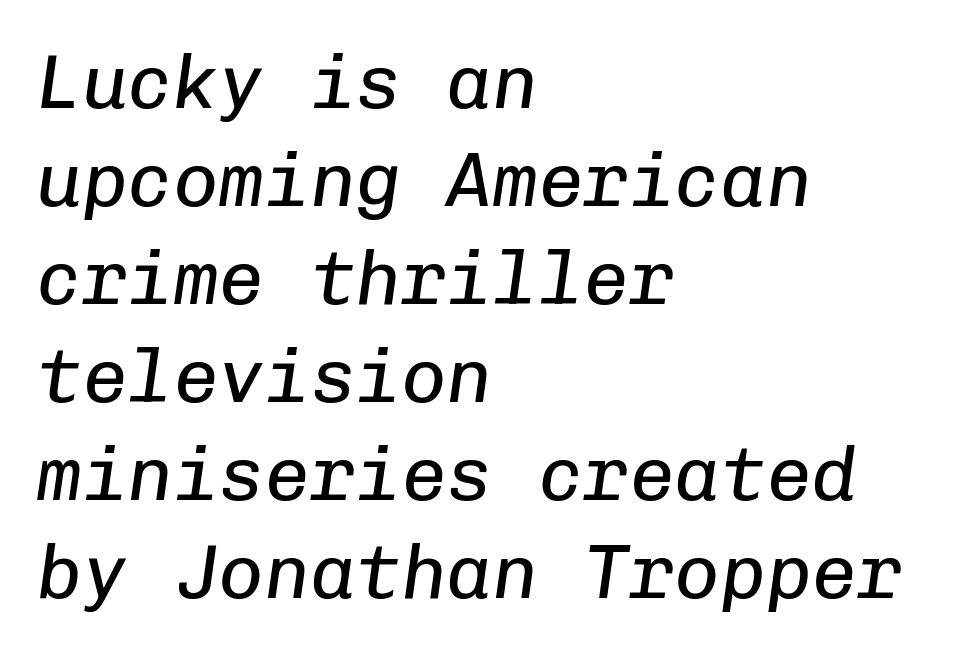
This block has exactly the height ordinary leading produces. Plain, unruled lines of type. This is oblique type, the kind used for emphasis or titles. The characters are drawn with everyday or finer stroke widths. The face used here is monospaced, like something from a code editor.
